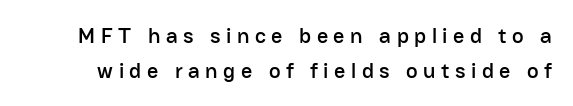
{"italic": "no", "underline": "no", "line_spacing": "normal", "line_spacing_ratio": 1.59, "letter_spacing": "wide", "letter_spacing_em": 0.25, "glyph_px": 22}
